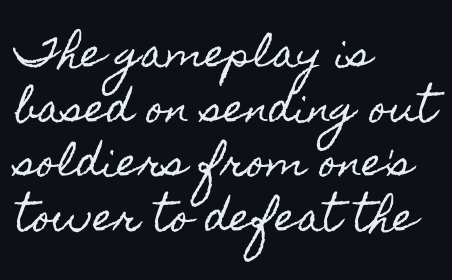
This block has exactly the height ordinary leading produces. The rendering uses natural spacing where letterforms have individual widths. A student would call this left alignment; a typographer would say flush left, rag right. Students, note that the glyphs here touch the page at normal intervals. Honestly, there is no underline to notice here at all.
